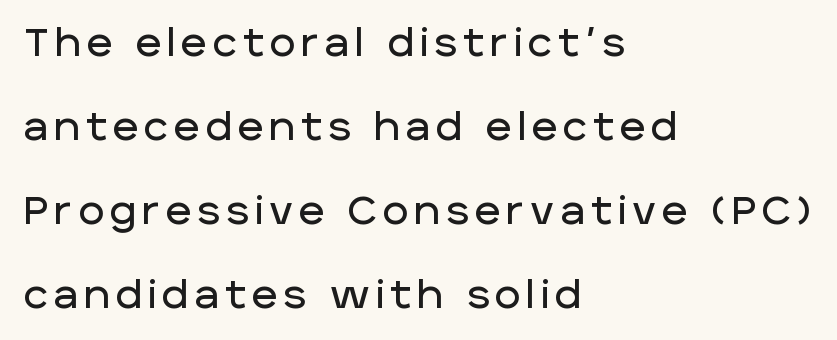
The gap between lines stays unmarked. Each line starts at the same left margin while the right side varies. Leading is clearly above the norm, producing a sparse column. Is this a fixed-width face? No — the glyphs have proportional, varying widths. The type sits square on the baseline with zero lean. Letterform terminals end flat and unadorned throughout the passage.
